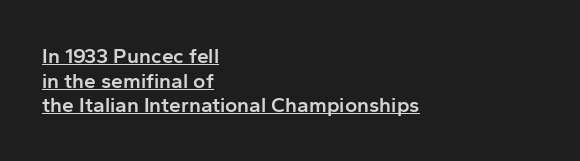
Q: Is the text bold? A: Semi-bold.
Q: Is the text italic (slanted)? A: No, it is upright.
Q: Is the text underlined? A: Yes.
Q: How is the paragraph aligned? A: Left-aligned.
Q: Is the spacing between letters normal or unusually wide? A: Normal.
